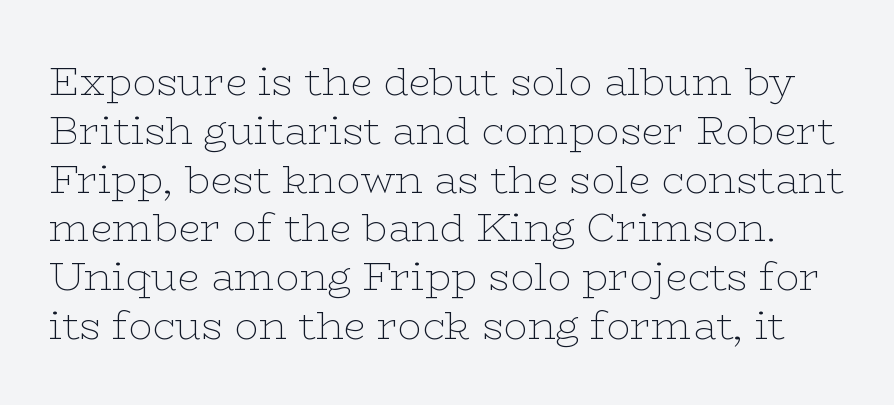
The image shows 40 px thin, wide serif type, upright; set line spacing 1.22x, normal letter spacing, not underlined; low stroke contrast and a medium x-height.
